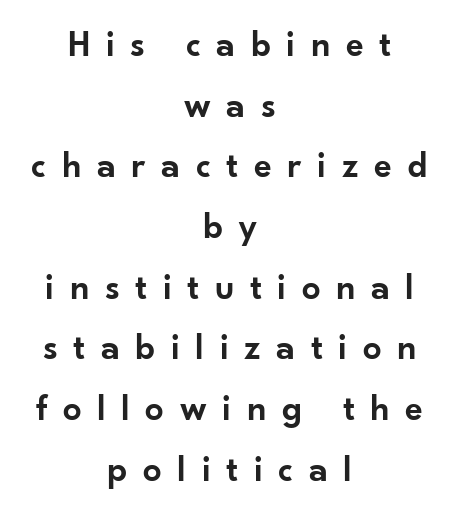
Q: Is the text bold? A: Semi-bold.
Q: Is the text italic (slanted)? A: No, it is upright.
Q: Is the typeface a serif or a sans-serif typeface? A: Sans-serif.
Q: Is the text underlined? A: No.
Q: How is the paragraph aligned? A: Centered.
Q: Is the spacing between letters normal or unusually wide? A: Unusually wide.
Q: Is the spacing between lines tight, normal or loose? A: Normal.
Q: Width (condensed, normal, or wide)? A: Normal.
Q: Stroke contrast? A: Low.
Q: x-height? A: Small.
Q: Monospaced? A: No.
